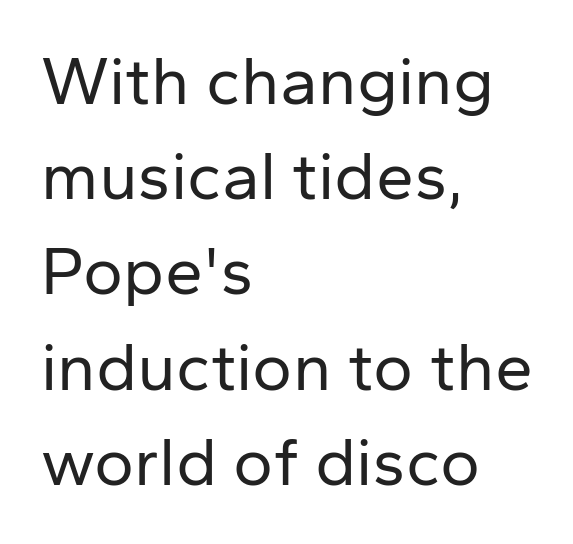
Q: Is the text bold? A: No.
Q: Is the text italic (slanted)? A: No, it is upright.
Q: Is the typeface a serif or a sans-serif typeface? A: Sans-serif.
Q: Is the text underlined? A: No.
Q: How is the paragraph aligned? A: Left-aligned.
Q: Is the spacing between letters normal or unusually wide? A: Normal.
Q: Is the spacing between lines tight, normal or loose? A: Normal.
Q: Width (condensed, normal, or wide)? A: Normal.
Q: Stroke contrast? A: Low.
Q: x-height? A: Medium.
Q: Monospaced? A: No.
